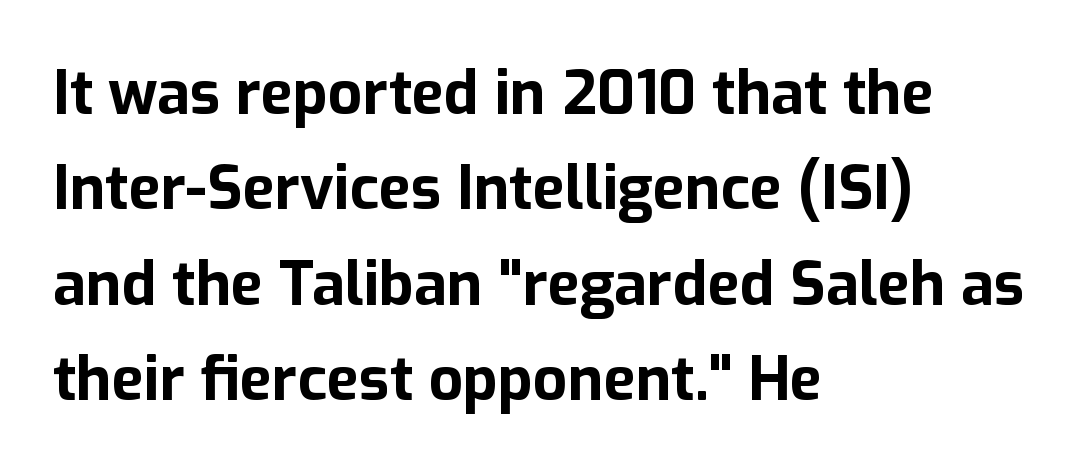
Q: Is the text bold? A: Yes.
Q: Is the text italic (slanted)? A: No, it is upright.
Q: Is the typeface a serif or a sans-serif typeface? A: Sans-serif.
Q: Is the text underlined? A: No.
Q: How is the paragraph aligned? A: Left-aligned.
Q: Is the spacing between letters normal or unusually wide? A: Normal.
Q: Is the spacing between lines tight, normal or loose? A: Normal.
Q: Width (condensed, normal, or wide)? A: Normal.
Q: Stroke contrast? A: Low.
Q: x-height? A: Medium.
Q: Monospaced? A: No.
